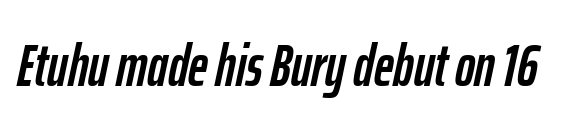
Q: Is the text italic (slanted)? A: Yes, it leans right by about 12 degrees.
Q: Is the text underlined? A: No.
Q: Is the spacing between letters normal or unusually wide? A: Normal.
Q: Width (condensed, normal, or wide)? A: Condensed.
Q: Stroke contrast? A: Low.
Q: x-height? A: Medium.
Q: Monospaced? A: No.
